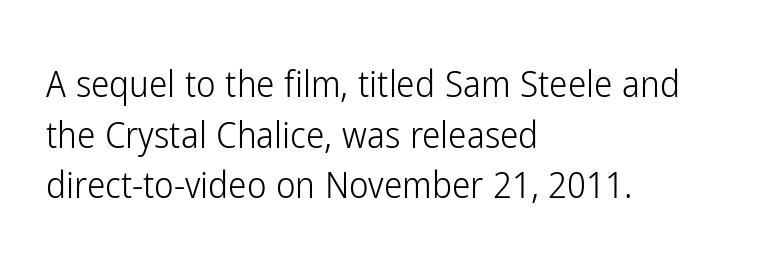
The image shows 37 px light, condensed sans-serif type, upright; set left-aligned, normal line spacing (1.37x), normal letter spacing, not underlined; low stroke contrast and a medium x-height.
